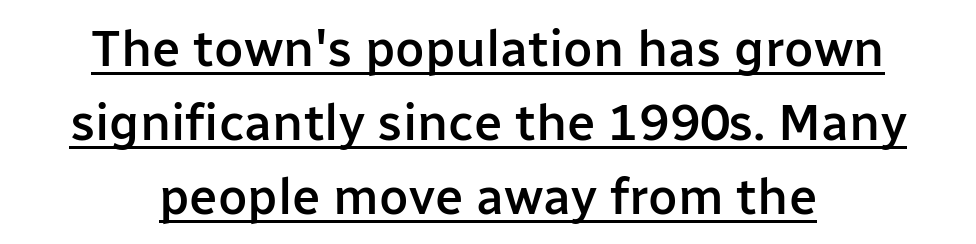
Q: Is the text bold? A: Semi-bold.
Q: Is the text italic (slanted)? A: No, it is upright.
Q: Is the typeface a serif or a sans-serif typeface? A: Sans-serif.
Q: Is the text underlined? A: Yes.
Q: How is the paragraph aligned? A: Centered.
Q: Is the spacing between letters normal or unusually wide? A: Normal.
Q: Is the spacing between lines tight, normal or loose? A: Normal.
Q: Width (condensed, normal, or wide)? A: Normal.
Q: Stroke contrast? A: Low.
Q: x-height? A: Medium.
Q: Monospaced? A: No.
